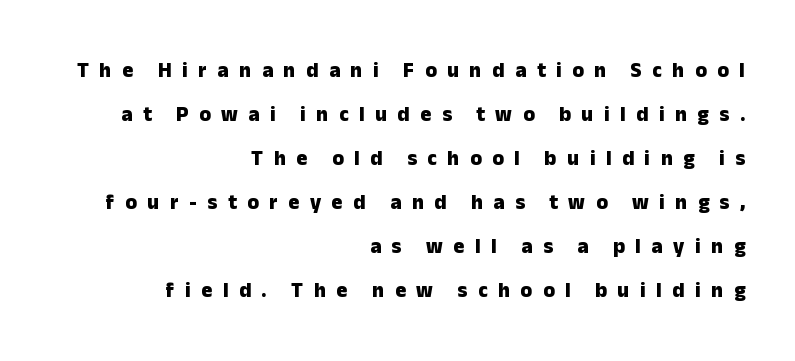
{"italic": "no", "bold": "yes", "underline": "no", "align": "right", "line_spacing": "loose", "line_spacing_ratio": 2.1, "letter_spacing": "wide", "letter_spacing_em": 0.5, "glyph_px": 21}
